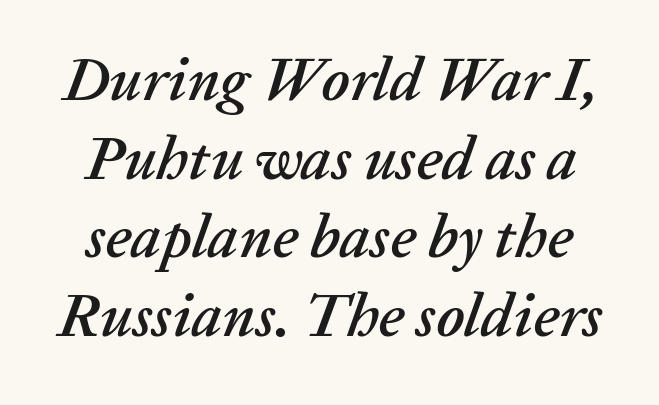
The image shows 61 px text type, italic (leaning right); set normal line spacing (1.29x), normal letter spacing, not underlined; low stroke contrast and a medium x-height.
